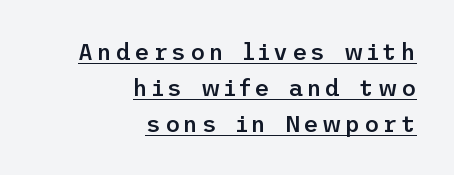
{"italic": "no", "bold": "semi", "underline": "yes", "align": "right", "line_spacing": "normal", "line_spacing_ratio": 1.56, "glyph_px": 23}
